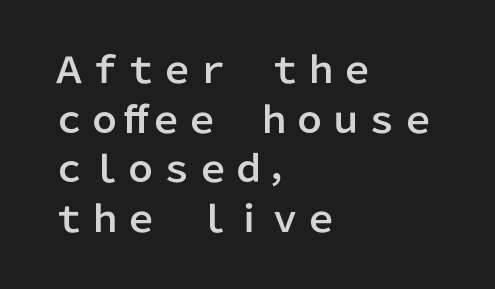
Q: Is the text italic (slanted)? A: No, it is upright.
Q: Is the typeface a serif or a sans-serif typeface? A: Sans-serif.
Q: Is the text underlined? A: No.
Q: How is the paragraph aligned? A: Left-aligned.
Q: Is the spacing between letters normal or unusually wide? A: Normal.
Q: Is the spacing between lines tight, normal or loose? A: Normal.
Q: Width (condensed, normal, or wide)? A: Normal.
Q: Stroke contrast? A: Low.
Q: x-height? A: Medium.
Q: Monospaced? A: No.
